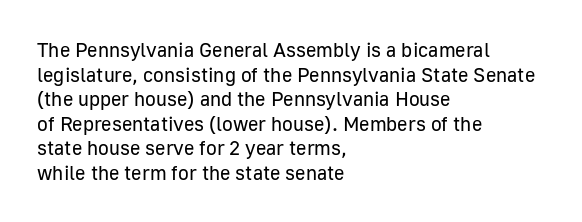
Casual observation: everything's shoved over to the left. This is not heavy type; no bold has been used. Italic? Not at all — the glyphs are vertical. The space beneath each line is pristine and unruled. No extra tracking has been applied to these lines.
